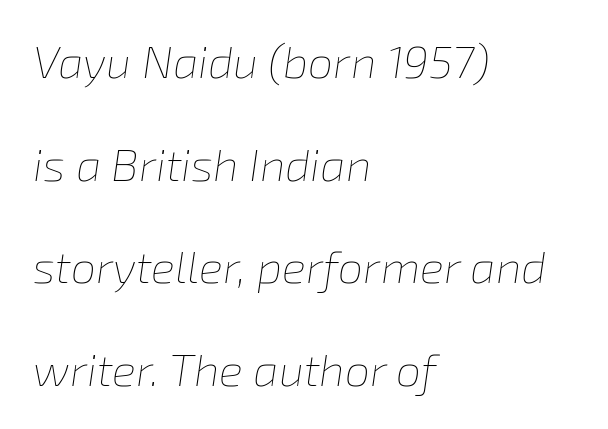
The image shows 45 px thin type, italic (leaning right); set left-aligned, loose line spacing (2.28x), normal letter spacing, not underlined; low stroke contrast and a medium x-height.
